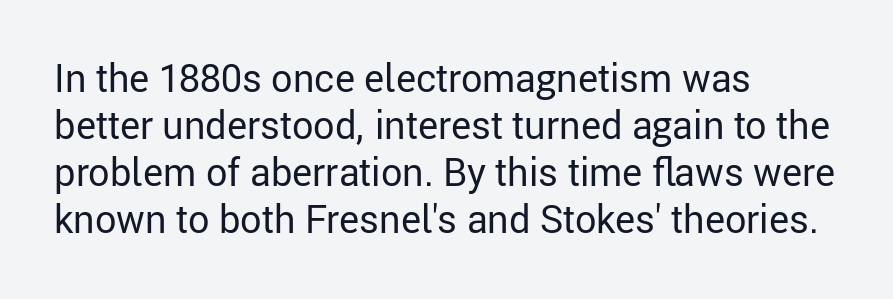
Nope, not italic — everything's standing straight. Do the characters align in a grid? No, the font is proportional. Standard letterfit; no display-style spreading of the glyphs. In CSS terms this would be text-align: left. Serif or sans? Sans — the stroke terminals are bare. Stem width sits at or under what a default text font uses.
